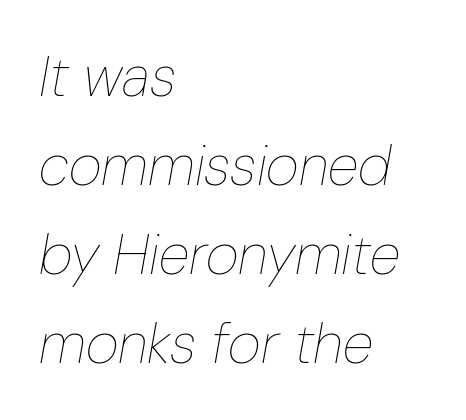
Q: Is the text bold? A: No.
Q: Is the text italic (slanted)? A: Yes, it leans right by about 10 degrees.
Q: Is the text underlined? A: No.
Q: How is the paragraph aligned? A: Left-aligned.
Q: Is the spacing between letters normal or unusually wide? A: Normal.
Q: Is the spacing between lines tight, normal or loose? A: Normal.
Q: Width (condensed, normal, or wide)? A: Condensed.
Q: Stroke contrast? A: Low.
Q: x-height? A: Medium.
Q: Monospaced? A: No.
